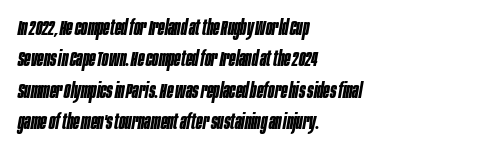
The passage shown leans; its letterforms are oblique. The rows are spaced the way most documents space them. These lines carry a lot of weight — the face is fully bold. Only glyphs here, with clear space below each row. These lines stack with their left ends in a neat column. The line texture is even and compact thanks to regular tracking.
